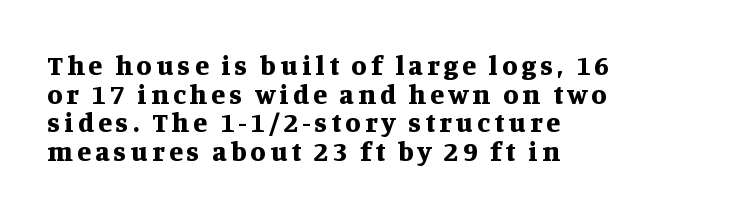
{"serif": "yes", "italic": "no", "bold": "yes", "weight": "bold", "width": "normal", "stroke_contrast": "medium", "x_height": "large", "monospaced": "no", "underline": "no", "align": "left", "line_spacing": "tight", "line_spacing_ratio": 1.02, "glyph_px": 28}
